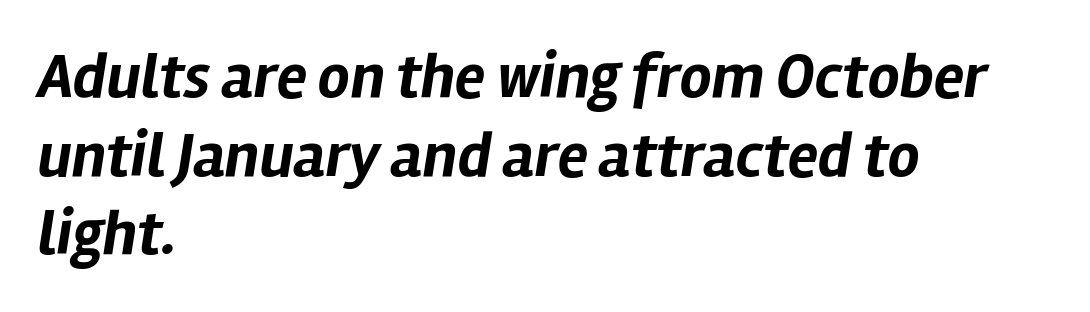
Q: Is the text bold? A: Yes.
Q: Is the text italic (slanted)? A: Yes, it leans right by about 12 degrees.
Q: Is the text underlined? A: No.
Q: How is the paragraph aligned? A: Left-aligned.
Q: Is the spacing between letters normal or unusually wide? A: Normal.
Q: Is the spacing between lines tight, normal or loose? A: Normal.
Q: Width (condensed, normal, or wide)? A: Normal.
Q: Stroke contrast? A: Low.
Q: x-height? A: Medium.
Q: Monospaced? A: No.
